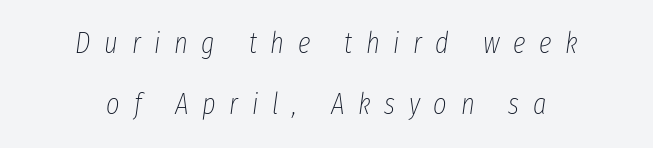
Q: Is the text bold? A: No.
Q: Is the text italic (slanted)? A: Yes, it leans right by about 8 degrees.
Q: Is the text underlined? A: No.
Q: How is the paragraph aligned? A: Centered.
Q: Is the spacing between letters normal or unusually wide? A: Unusually wide.
Q: Is the spacing between lines tight, normal or loose? A: Loose.
Q: Width (condensed, normal, or wide)? A: Condensed.
Q: Stroke contrast? A: Low.
Q: x-height? A: Medium.
Q: Monospaced? A: No.
